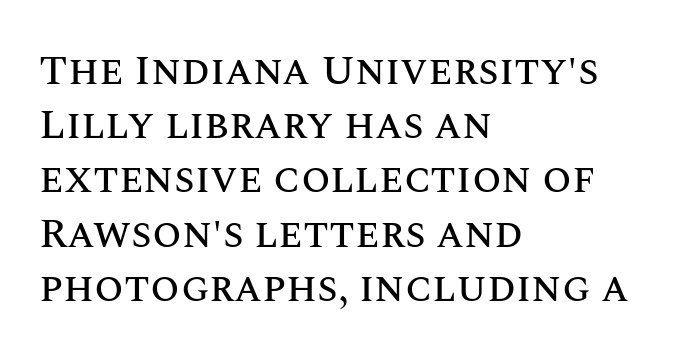
Ascenders rise straight up at ninety degrees. The rendering uses a moderate line-height, typical for paragraphs. No word sits above an underline. Varying glyph widths throughout — classic text-font behaviour. A typesetter would call this zero additional tracking. Alignment: flush left.
